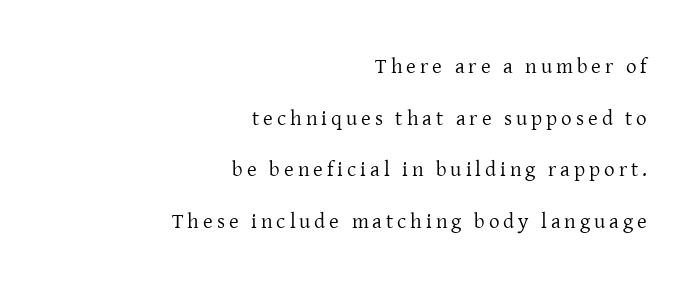
Heft: none added — not bold. The baseline area is clear. Leading is clearly above the norm, producing a sparse column. A roman cut, with each character standing at attention. Casual observation: everything's shoved over to the right.
